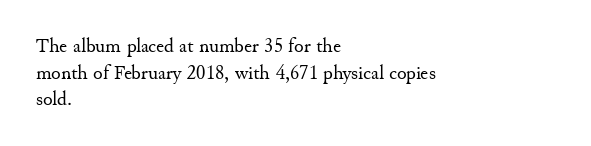
The image shows 20 px text type, upright; set left-aligned, normal line spacing (1.33x), normal letter spacing, not underlined.
